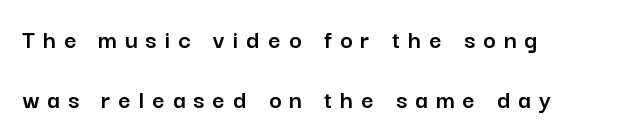
Q: Is the text italic (slanted)? A: No, it is upright.
Q: Is the text underlined? A: No.
Q: How is the paragraph aligned? A: Left-aligned.
Q: Is the spacing between letters normal or unusually wide? A: Unusually wide.
Q: Is the spacing between lines tight, normal or loose? A: Loose.
